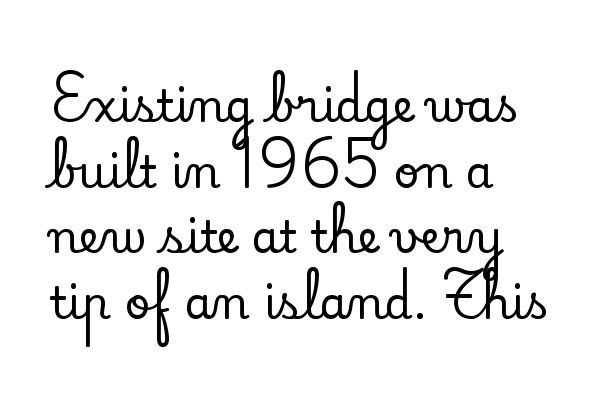
{"serif": "yes", "italic": "no", "width": "normal", "stroke_contrast": "low", "x_height": "small", "monospaced": "no", "underline": "no", "align": "left", "line_spacing": "normal", "line_spacing_ratio": 1.46, "letter_spacing": "normal", "letter_spacing_em": 0.0, "glyph_px": 45}
